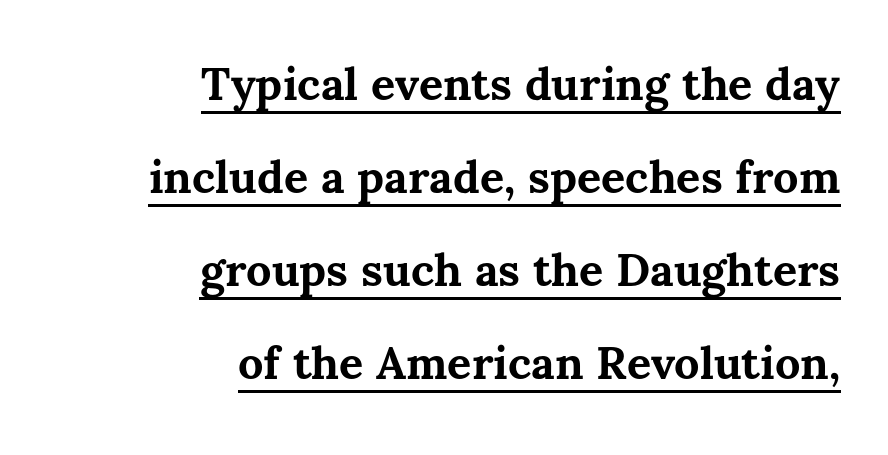
{"italic": "no", "bold": "yes", "weight": "bold", "width": "normal", "stroke_contrast": "medium", "x_height": "medium", "monospaced": "no", "underline": "yes", "align": "right", "line_spacing": "loose", "line_spacing_ratio": 2.07, "letter_spacing": "normal", "letter_spacing_em": 0.0, "glyph_px": 45}
